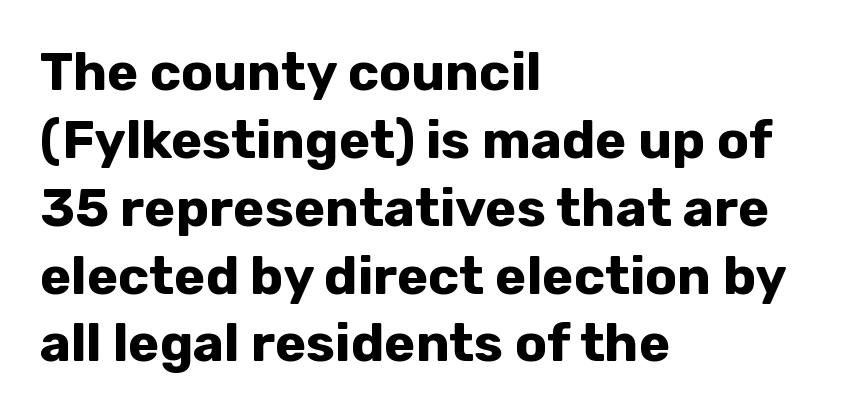
Alignment: flush left. The passage shown is not underscored anywhere. This is the regular roman posture of the typeface. Look at the stroke-to-counter ratio: heavy, a bold.
